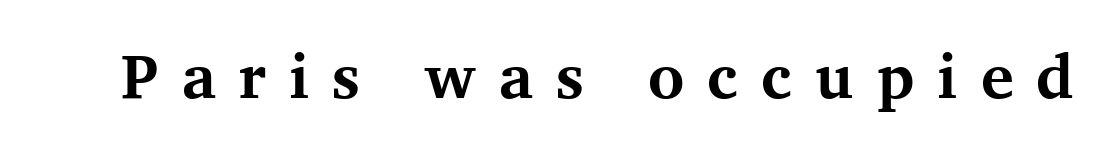
Q: Is the text bold? A: Yes.
Q: Is the text italic (slanted)? A: No, it is upright.
Q: Is the typeface a serif or a sans-serif typeface? A: Serif.
Q: Is the text underlined? A: No.
Q: Is the spacing between letters normal or unusually wide? A: Unusually wide.
Q: Width (condensed, normal, or wide)? A: Normal.
Q: Stroke contrast? A: Medium.
Q: x-height? A: Medium.
Q: Monospaced? A: No.
